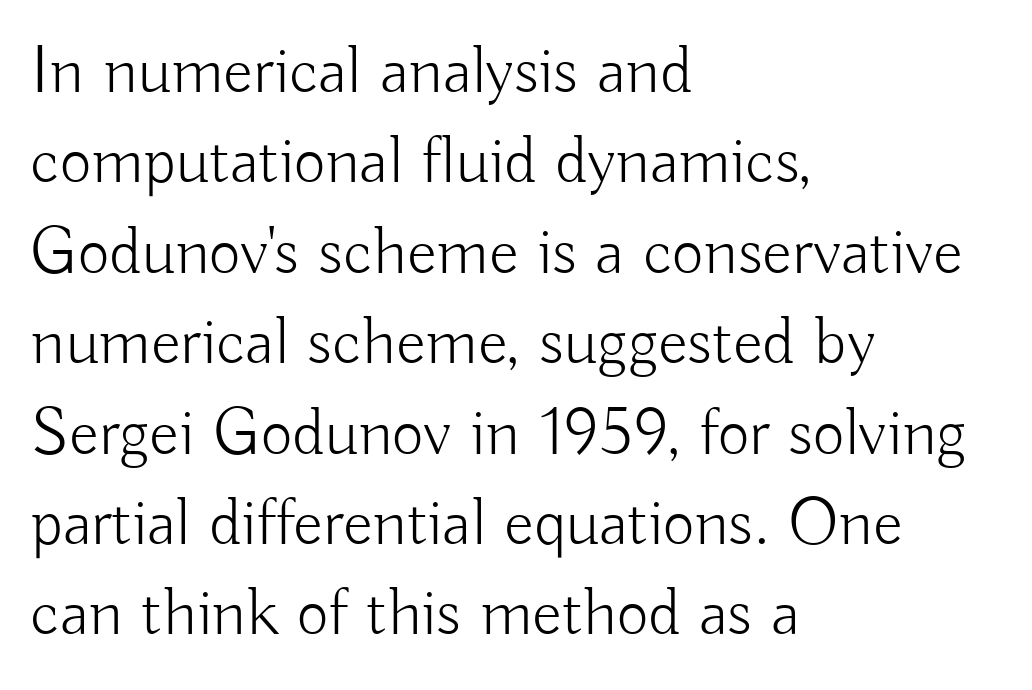
{"serif": "no", "italic": "no", "bold": "no", "weight": "light", "width": "normal", "stroke_contrast": "low", "x_height": "small", "monospaced": "no", "underline": "no", "align": "left", "line_spacing": "normal", "line_spacing_ratio": 1.31, "letter_spacing": "normal", "letter_spacing_em": 0.0, "glyph_px": 69}
